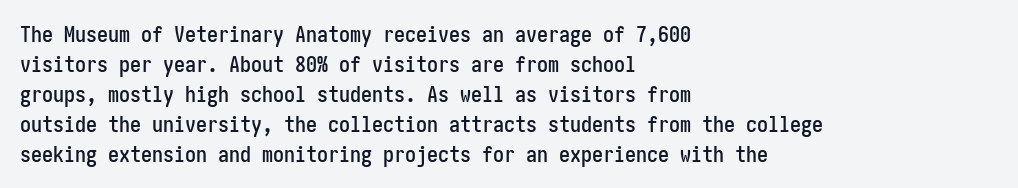
Q: Is the text italic (slanted)? A: No, it is upright.
Q: Is the text underlined? A: No.
Q: How is the paragraph aligned? A: Left-aligned.
Q: Is the spacing between letters normal or unusually wide? A: Normal.
Q: Is the spacing between lines tight, normal or loose? A: Normal.
